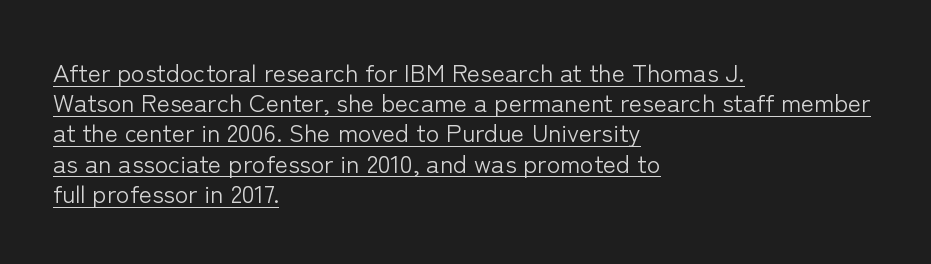
Q: Is the text bold? A: No.
Q: Is the text italic (slanted)? A: No, it is upright.
Q: Is the text underlined? A: Yes.
Q: How is the paragraph aligned? A: Left-aligned.
Q: Is the spacing between letters normal or unusually wide? A: Normal.
